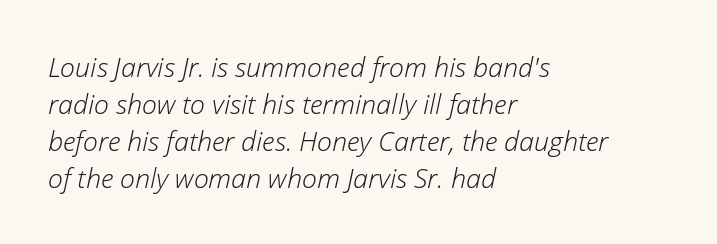
{"italic": "yes", "lean": "right", "slant_degrees": 12, "bold": "no", "underline": "no", "align": "left", "line_spacing": "normal", "line_spacing_ratio": 1.37, "letter_spacing": "normal", "letter_spacing_em": 0.0, "glyph_px": 27}
